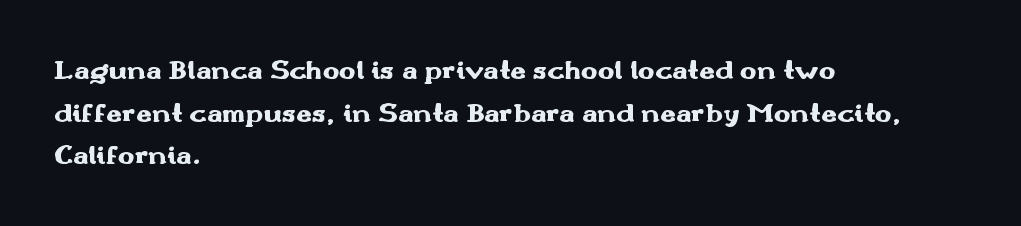
{"serif": "no", "italic": "no", "bold": "yes", "weight": "heavy", "width": "wide", "stroke_contrast": "medium", "x_height": "small", "monospaced": "no", "underline": "no", "align": "left", "line_spacing": "normal", "line_spacing_ratio": 1.52, "letter_spacing": "normal", "letter_spacing_em": 0.0, "glyph_px": 28}
